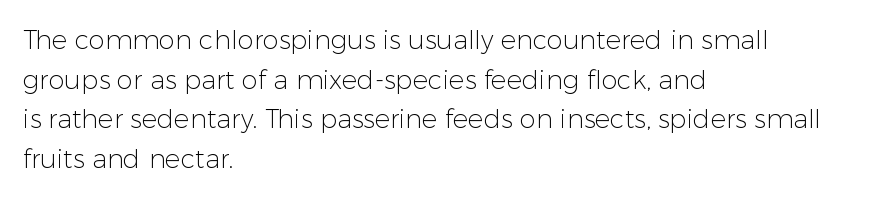
{"italic": "no", "bold": "no", "underline": "no", "align": "left", "line_spacing": "normal", "line_spacing_ratio": 1.52, "letter_spacing": "normal", "letter_spacing_em": 0.0, "glyph_px": 26}
